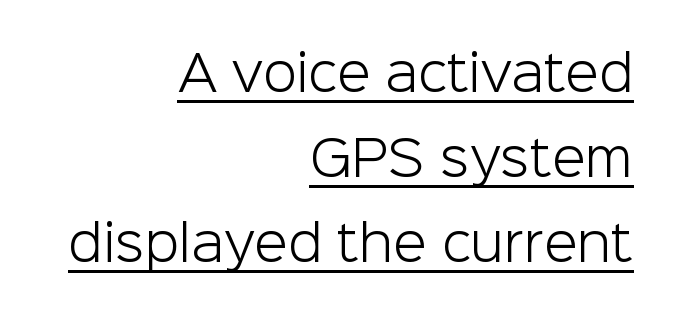
The typography opts for an upright posture over an oblique one. What stands out about the letter spacing? Nothing — it is the standard amount. The passage shown is underscored from start to finish. Line ends are locked; line starts wander. Stems here are at most as thick as an everyday book face.
